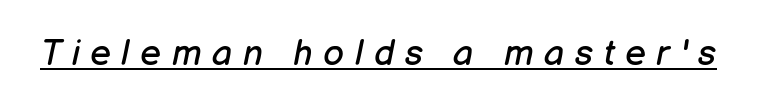
The weight tops out at a normal text grade. Each letter keeps its own natural width here, so spacing adapts to shape. Substantial extra tracking has been applied to these lines. Descenders here cross a horizontal rule under the line. The axis of the letterforms is tilted away from vertical.
